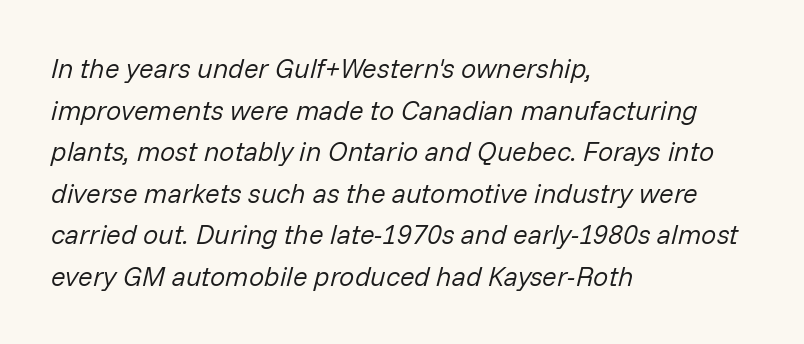
Q: Is the text bold? A: No.
Q: Is the text italic (slanted)? A: Yes, it leans right by about 14 degrees.
Q: Is the text underlined? A: No.
Q: How is the paragraph aligned? A: Left-aligned.
Q: Is the spacing between letters normal or unusually wide? A: Normal.
Q: Is the spacing between lines tight, normal or loose? A: Normal.
